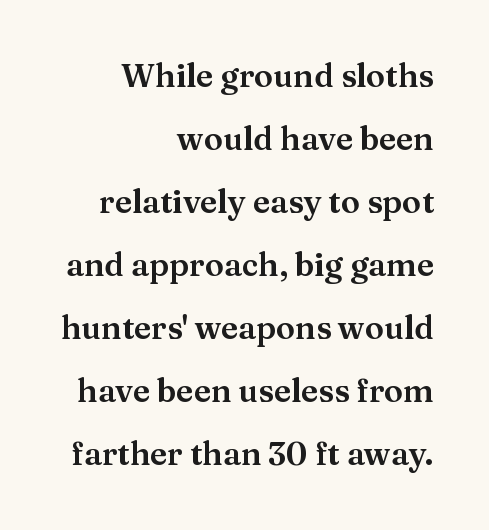
Q: Is the text italic (slanted)? A: No, it is upright.
Q: Is the typeface a serif or a sans-serif typeface? A: Serif.
Q: Is the text underlined? A: No.
Q: How is the paragraph aligned? A: Right-aligned.
Q: Is the spacing between letters normal or unusually wide? A: Normal.
Q: Is the spacing between lines tight, normal or loose? A: Loose.
Q: Width (condensed, normal, or wide)? A: Normal.
Q: Stroke contrast? A: Medium.
Q: x-height? A: Medium.
Q: Monospaced? A: No.
